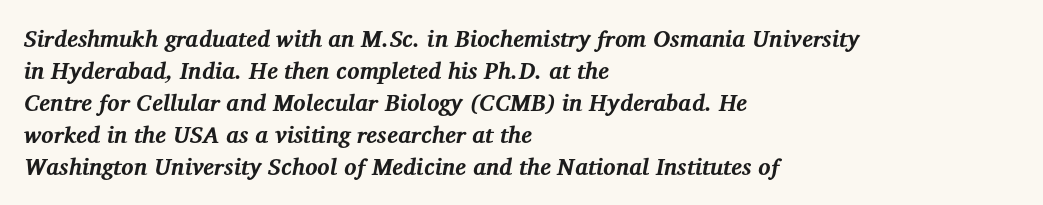
The image shows 23 px bold type, italic (leaning right); set left-aligned, normal line spacing (1.39x), normal letter spacing, not underlined.
